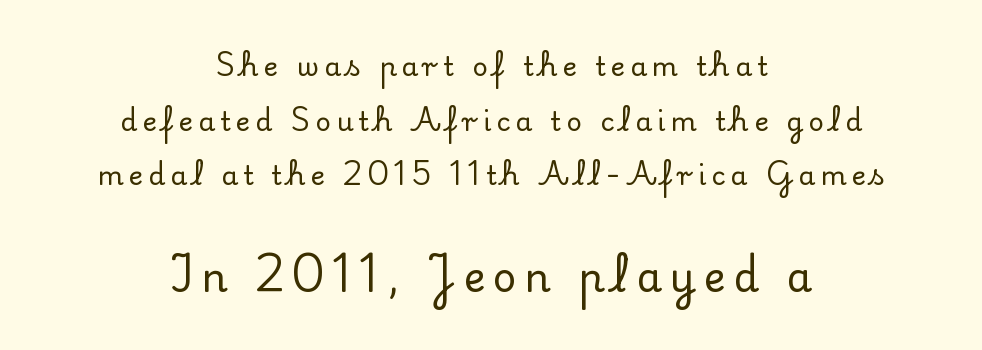
{"serif": "yes", "italic": "no", "width": "normal", "stroke_contrast": "low", "x_height": "small", "monospaced": "no", "underline": "no", "align": "center", "line_spacing": "loose", "line_spacing_ratio": 2.02, "larger_block": "second", "size_ratio": 1.52, "glyph_px": 41}
